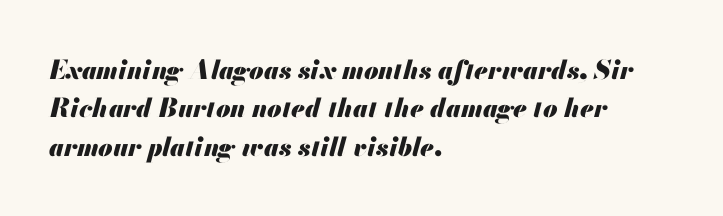
{"italic": "yes", "lean": "right", "slant_degrees": 13, "bold": "yes", "underline": "no", "align": "left", "line_spacing": "normal", "line_spacing_ratio": 1.48, "letter_spacing": "normal", "letter_spacing_em": 0.0, "glyph_px": 26}
